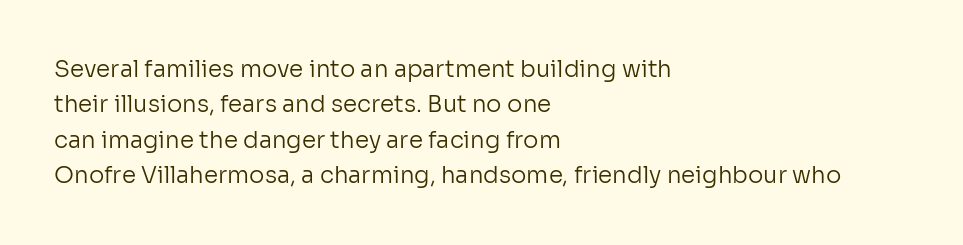
The face looks like a standard text weight, possibly lighter. Vertical strokes here are truly vertical. These lines keep a tight, regular rhythm from letter to letter. Leading matches the norm, producing a regular column. Left-aligned paragraph, ragged on the right. The space directly below the letters is spotless.
